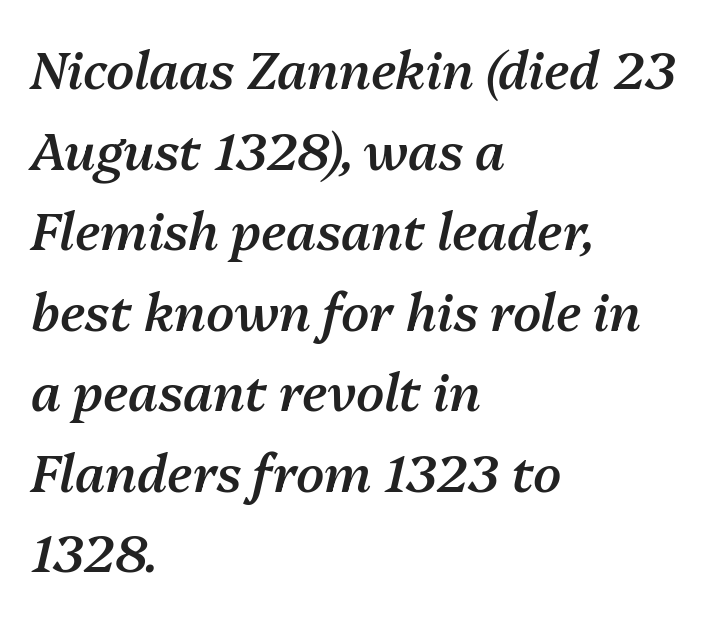
The image shows 51 px semibold type, italic (leaning right); set left-aligned, normal line spacing (1.58x), normal letter spacing, not underlined; medium stroke contrast and a medium x-height.
